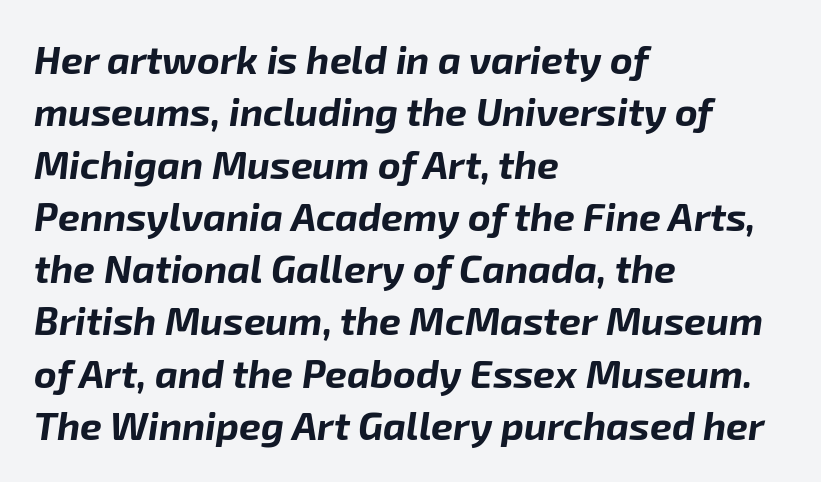
In CSS terms this would be text-align: left. Does extra space separate the letters? No, they use regular spacing. A dark, heavy texture on the line: the type is bold. The axis of the letterforms is tilted away from vertical. Lines of text with bare space underneath.
